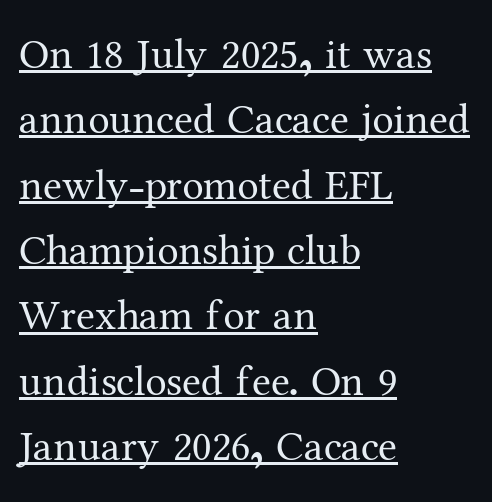
Q: Is the text bold? A: No.
Q: Is the text italic (slanted)? A: No, it is upright.
Q: Is the typeface a serif or a sans-serif typeface? A: Serif.
Q: Is the text underlined? A: Yes.
Q: How is the paragraph aligned? A: Left-aligned.
Q: Is the spacing between letters normal or unusually wide? A: Normal.
Q: Is the spacing between lines tight, normal or loose? A: Normal.
Q: Width (condensed, normal, or wide)? A: Normal.
Q: Stroke contrast? A: Medium.
Q: x-height? A: Medium.
Q: Monospaced? A: No.
